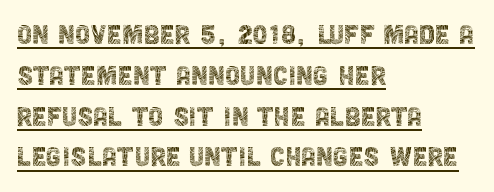
The image shows 34 px thin, condensed sans-serif type, upright; set left-aligned, line spacing 1.2x, normal letter spacing, underlined; a large x-height.
